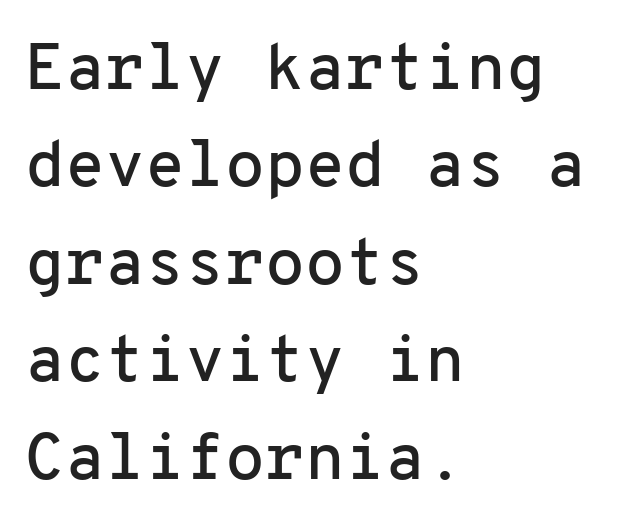
The image shows 65 px sans-serif type, upright, monospaced; set left-aligned, normal line spacing (1.5x), normal letter spacing, not underlined; low stroke contrast and a medium x-height.
